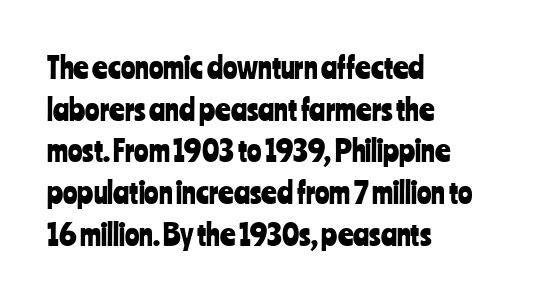
Q: Is the text italic (slanted)? A: No, it is upright.
Q: Is the typeface a serif or a sans-serif typeface? A: Sans-serif.
Q: Is the text underlined? A: No.
Q: How is the paragraph aligned? A: Left-aligned.
Q: Is the spacing between letters normal or unusually wide? A: Normal.
Q: Is the spacing between lines tight, normal or loose? A: Normal.
Q: Width (condensed, normal, or wide)? A: Condensed.
Q: Stroke contrast? A: Low.
Q: x-height? A: Medium.
Q: Monospaced? A: No.
